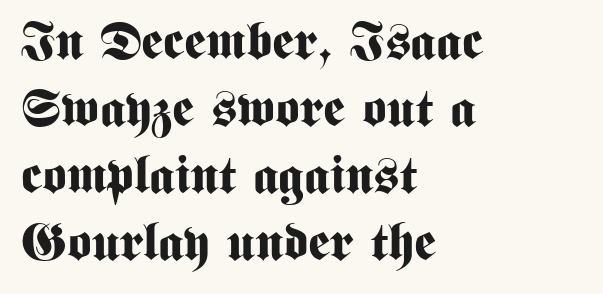
Q: Is the text bold? A: Yes.
Q: Is the text italic (slanted)? A: No, it is upright.
Q: Is the typeface a serif or a sans-serif typeface? A: Sans-serif.
Q: Is the text underlined? A: No.
Q: How is the paragraph aligned? A: Left-aligned.
Q: Is the spacing between letters normal or unusually wide? A: Normal.
Q: Is the spacing between lines tight, normal or loose? A: Normal.
Q: Width (condensed, normal, or wide)? A: Condensed.
Q: Stroke contrast? A: Medium.
Q: x-height? A: Medium.
Q: Monospaced? A: No.
